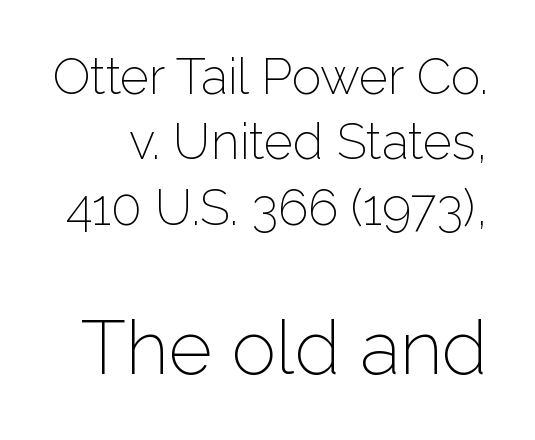
Plain, unruled lines of type. The letterforms sit at book weight or below. A roman cut, with each character standing at attention. If you squint, the bottom block still reads clearly — it's the larger of the two. The type family on display is of the sans-serif kind. Tracking here is standard; glyphs follow each other at the usual distance.
